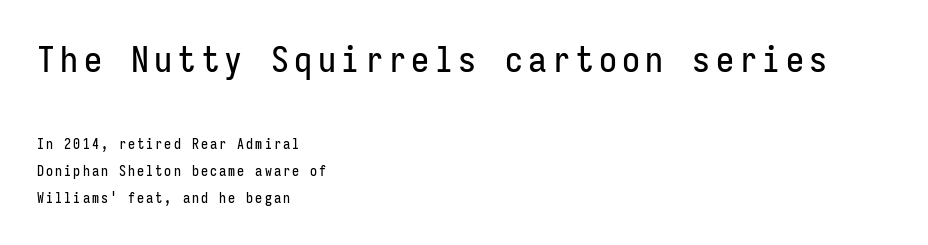
The image shows 36 px condensed sans-serif type, upright, monospaced; set left-aligned, loose line spacing (1.93x), not underlined; the first (top) block is 2.57x larger; low stroke contrast and a medium x-height.
